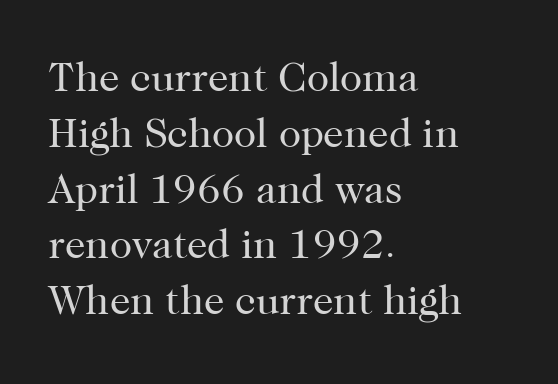
Which margin do the lines hug? The left one — the right edge is uneven. The font's upright variant was chosen for this text. Stems here are at most as thick as an everyday book face. The strip under each line holds only bare page. Each letter keeps its own natural width here, so spacing adapts to shape.
